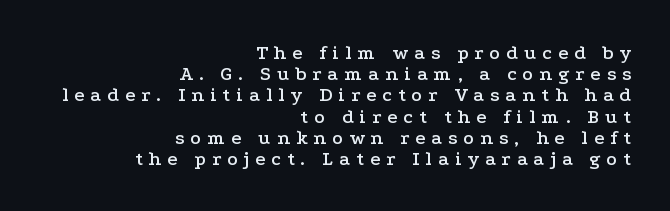
Q: Is the text italic (slanted)? A: No, it is upright.
Q: Is the text underlined? A: No.
Q: How is the paragraph aligned? A: Right-aligned.
Q: Is the spacing between letters normal or unusually wide? A: Unusually wide.
Q: Is the spacing between lines tight, normal or loose? A: Tight.
